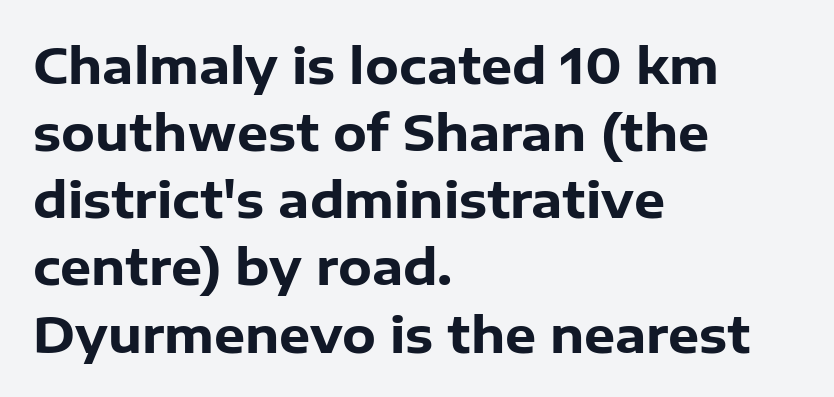
The paragraph shown leans on its left margin. Quick note: underline off. Plenty of ink on the page — the face is bold. The passage shown has conventional tracking throughout. Line spacing here is normal. Proportional: the letters do not fall into vertical columns.
